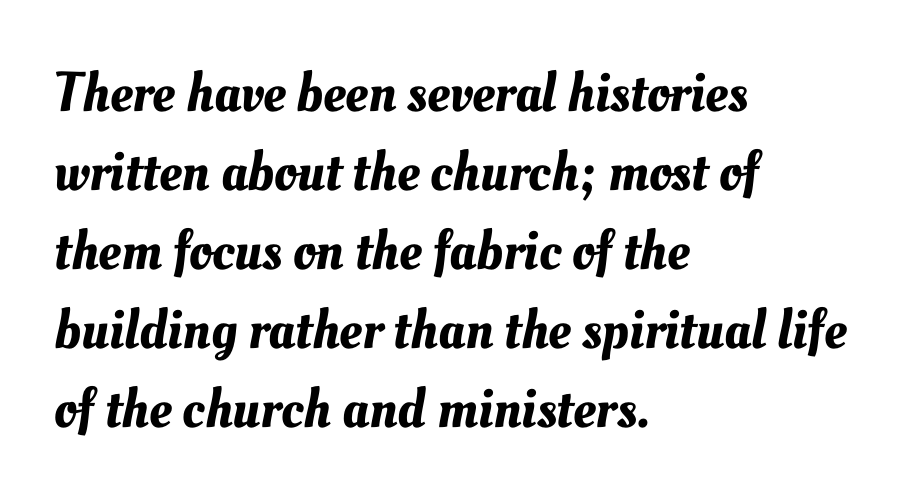
The image shows 56 px text type; set left-aligned, normal line spacing (1.41x), normal letter spacing, not underlined; medium stroke contrast and a small x-height.
